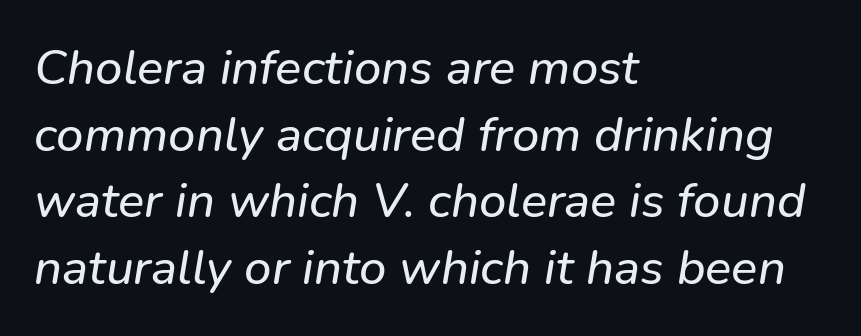
The image shows 49 px text type, italic (leaning right); set left-aligned, normal line spacing (1.36x), normal letter spacing, not underlined; low stroke contrast and a medium x-height.
